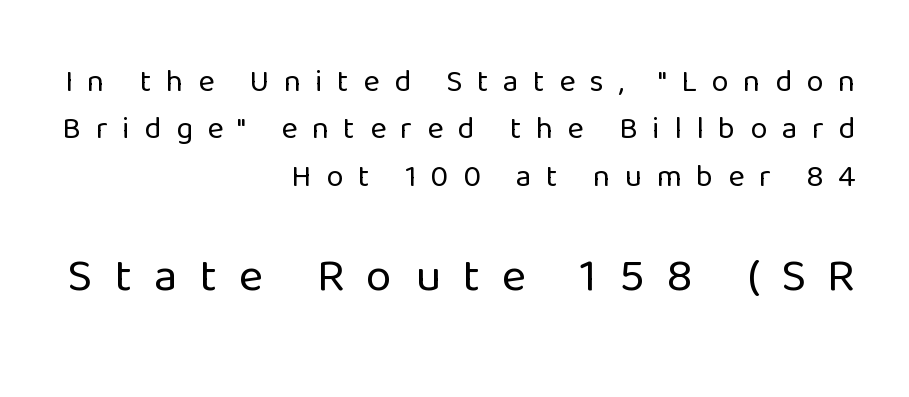
The image shows 47 px regular-weight sans-serif type, upright; set right-aligned, normal line spacing (1.53x), unusually wide letter spacing (+0.47 em), not underlined; the second (bottom) block is 1.52x larger; low stroke contrast and a medium x-height.
